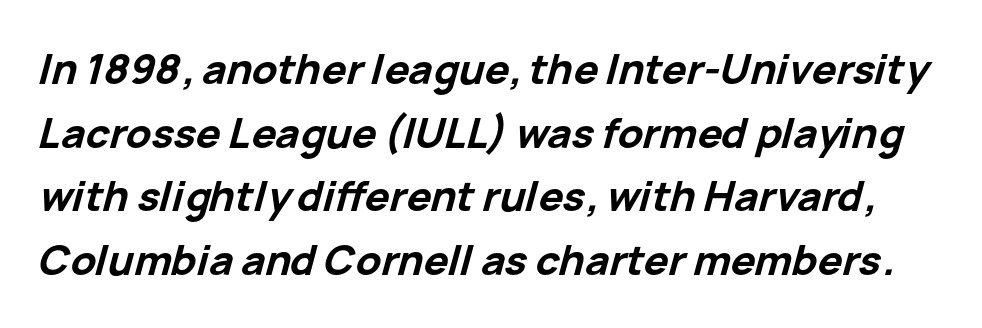
Q: Is the text bold? A: Yes.
Q: Is the text italic (slanted)? A: Yes, it leans right by about 15 degrees.
Q: Is the text underlined? A: No.
Q: Is the spacing between letters normal or unusually wide? A: Normal.
Q: Is the spacing between lines tight, normal or loose? A: Normal.
Q: Width (condensed, normal, or wide)? A: Normal.
Q: Stroke contrast? A: Low.
Q: x-height? A: Medium.
Q: Monospaced? A: No.
